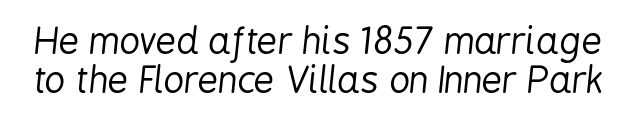
{"italic": "yes", "lean": "right", "slant_degrees": 6, "bold": "no", "weight": "regular", "width": "condensed", "stroke_contrast": "low", "x_height": "medium", "monospaced": "no", "underline": "no", "line_spacing": "tight", "line_spacing_ratio": 1.07, "letter_spacing": "normal", "letter_spacing_em": 0.0, "glyph_px": 36}
